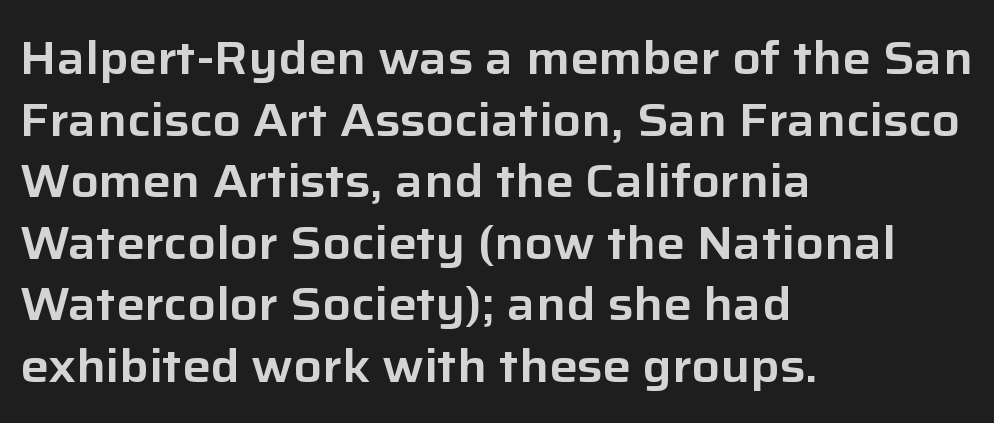
Q: Is the text italic (slanted)? A: No, it is upright.
Q: Is the typeface a serif or a sans-serif typeface? A: Sans-serif.
Q: Is the text underlined? A: No.
Q: How is the paragraph aligned? A: Left-aligned.
Q: Is the spacing between letters normal or unusually wide? A: Normal.
Q: Is the spacing between lines tight, normal or loose? A: Normal.
Q: Width (condensed, normal, or wide)? A: Normal.
Q: Stroke contrast? A: Low.
Q: x-height? A: Medium.
Q: Monospaced? A: No.
